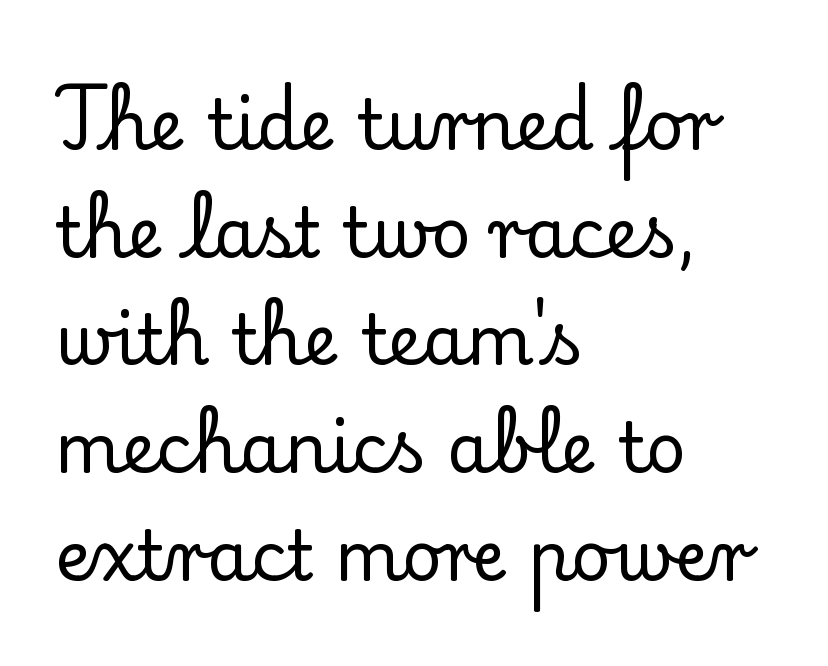
Q: Is the text italic (slanted)? A: No, it is upright.
Q: Is the typeface a serif or a sans-serif typeface? A: Serif.
Q: Is the text underlined? A: No.
Q: How is the paragraph aligned? A: Left-aligned.
Q: Is the spacing between letters normal or unusually wide? A: Normal.
Q: Is the spacing between lines tight, normal or loose? A: Normal.
Q: Width (condensed, normal, or wide)? A: Normal.
Q: Stroke contrast? A: Low.
Q: x-height? A: Small.
Q: Monospaced? A: No.
